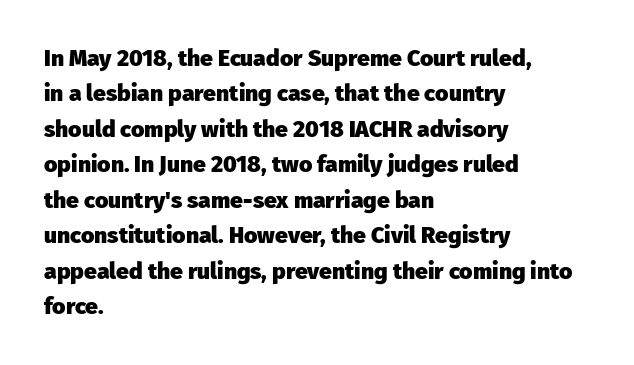
The image shows 23 px bold type, upright; set left-aligned, normal line spacing (1.54x), normal letter spacing, not underlined.
